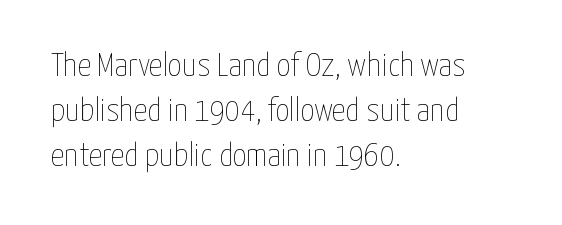
Q: Is the text bold? A: No.
Q: Is the text italic (slanted)? A: No, it is upright.
Q: Is the text underlined? A: No.
Q: How is the paragraph aligned? A: Left-aligned.
Q: Is the spacing between letters normal or unusually wide? A: Normal.
Q: Is the spacing between lines tight, normal or loose? A: Normal.
Q: Width (condensed, normal, or wide)? A: Condensed.
Q: Stroke contrast? A: Low.
Q: x-height? A: Medium.
Q: Monospaced? A: No.
